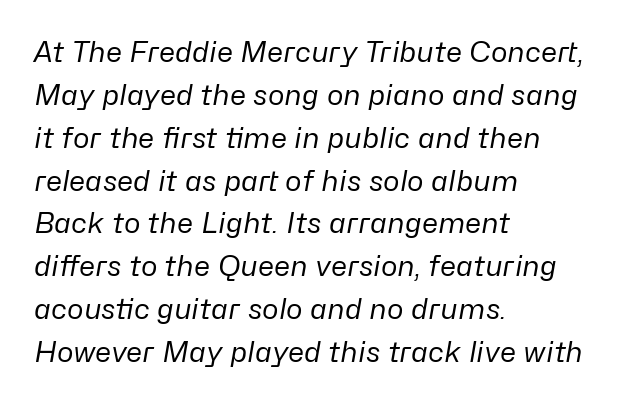
Q: Is the text bold? A: No.
Q: Is the text italic (slanted)? A: Yes, it leans right by about 10 degrees.
Q: Is the text underlined? A: No.
Q: How is the paragraph aligned? A: Left-aligned.
Q: Is the spacing between letters normal or unusually wide? A: Normal.
Q: Is the spacing between lines tight, normal or loose? A: Normal.
Q: Width (condensed, normal, or wide)? A: Normal.
Q: Stroke contrast? A: Low.
Q: x-height? A: Medium.
Q: Monospaced? A: No.
